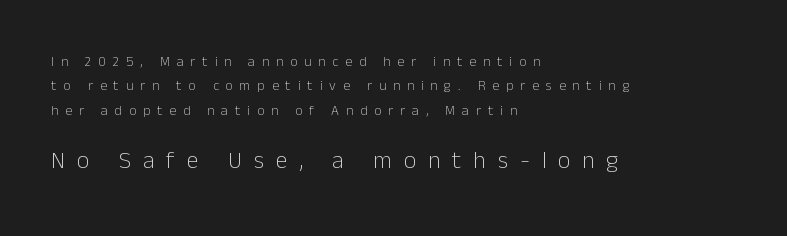
Q: Is the text bold? A: No.
Q: Is the text italic (slanted)? A: No, it is upright.
Q: Is the text underlined? A: No.
Q: How is the paragraph aligned? A: Left-aligned.
Q: Is the spacing between letters normal or unusually wide? A: Unusually wide.
Q: Which block of text is set in a larger size, the first (top) or the second (bottom)? A: The second (bottom) one.
